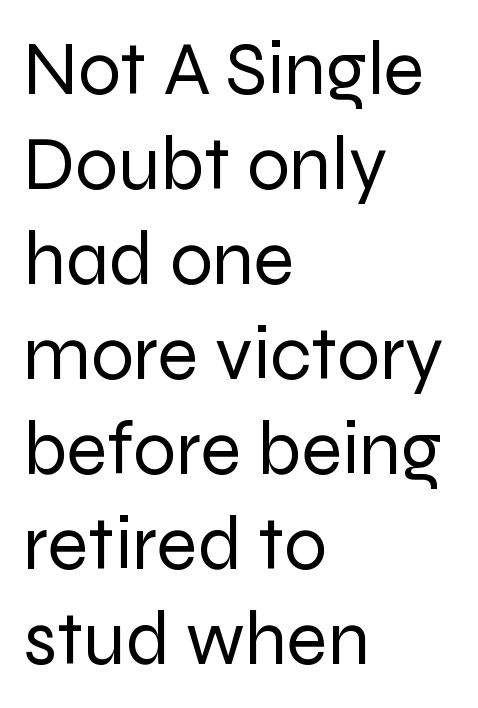
The text was rendered using a sans face with plain stroke endings. The text block is weighted toward the left margin, trailing off unevenly rightward. Note the varied advance widths — an 'i' is clearly narrower than an 'm'. You could call the tracking neutral — neither tight nor loose.
